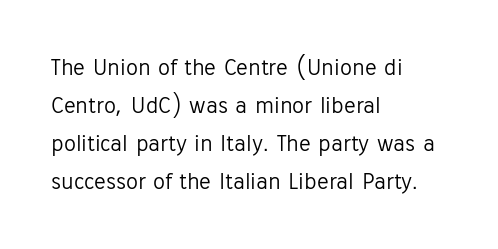
Caption: standard tracking, unaltered. How would I describe the line gaps? Plain and ordinary. Notice how the stems are strictly vertical — no italics here. The typeface has the unassuming heft of standard copy or less. The lines are quadded left.
